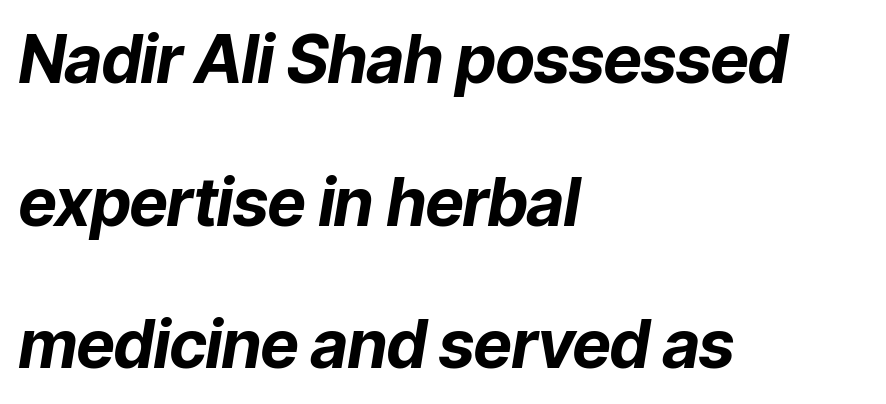
The image shows 66 px bold type, italic (leaning right); set left-aligned, loose line spacing (2.16x), normal letter spacing, not underlined; low stroke contrast and a medium x-height.
